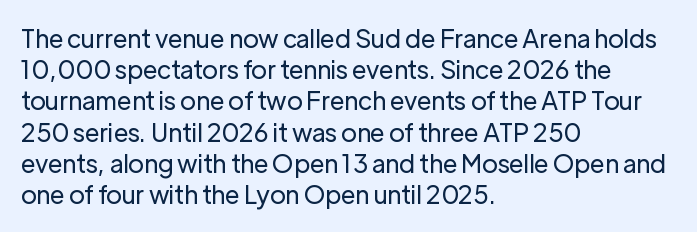
{"italic": "no", "bold": "no", "underline": "no", "align": "left", "line_spacing": "normal", "line_spacing_ratio": 1.25, "letter_spacing": "normal", "letter_spacing_em": 0.0, "glyph_px": 25}
